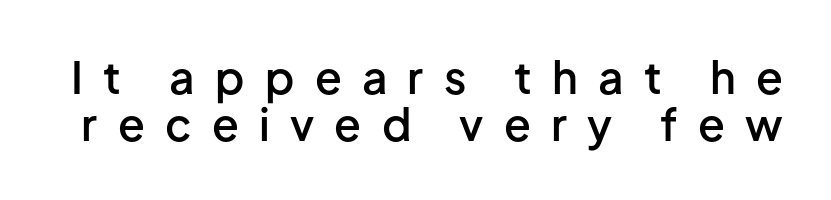
These lines were composed using upright roman letters. Leading is clearly below the norm, producing a dense column. Regarding serifs, this sample does without them. The face used here is rendered with a markedly widened letterfit.
